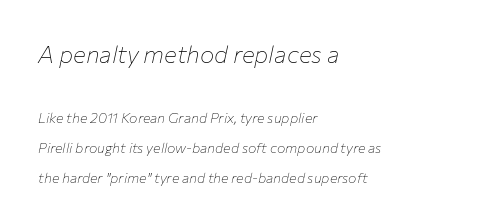
The whole block is typeset with a tilt. This sample uses plain, unmodified letter spacing. Has an underline been added? It has not. The characters are drawn with everyday or finer stroke widths.
